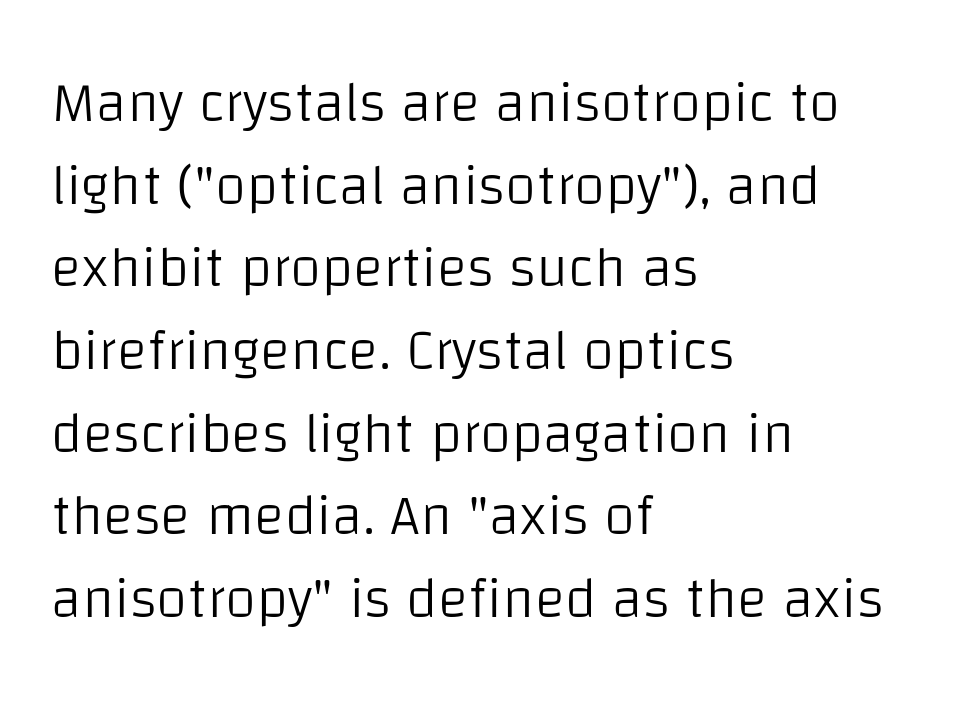
{"serif": "no", "italic": "no", "bold": "no", "weight": "light", "width": "normal", "stroke_contrast": "low", "x_height": "large", "monospaced": "no", "underline": "no", "align": "left", "line_spacing": "normal", "line_spacing_ratio": 1.45, "letter_spacing": "normal", "letter_spacing_em": 0.0, "glyph_px": 57}
